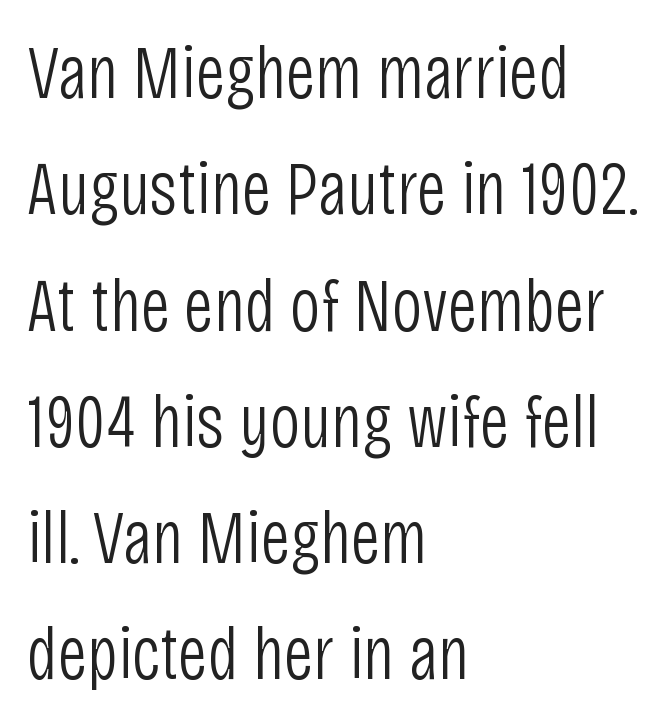
Q: Is the text bold? A: No.
Q: Is the text italic (slanted)? A: No, it is upright.
Q: Is the typeface a serif or a sans-serif typeface? A: Sans-serif.
Q: Is the text underlined? A: No.
Q: How is the paragraph aligned? A: Left-aligned.
Q: Is the spacing between letters normal or unusually wide? A: Normal.
Q: Is the spacing between lines tight, normal or loose? A: Normal.
Q: Width (condensed, normal, or wide)? A: Condensed.
Q: Stroke contrast? A: Low.
Q: x-height? A: Large.
Q: Monospaced? A: No.
